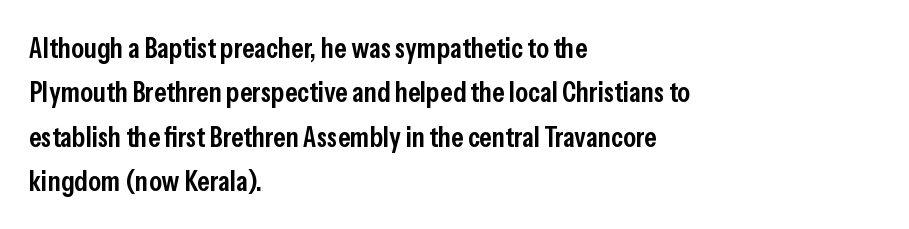
Q: Is the text bold? A: Semi-bold.
Q: Is the text italic (slanted)? A: No, it is upright.
Q: Is the typeface a serif or a sans-serif typeface? A: Sans-serif.
Q: Is the text underlined? A: No.
Q: How is the paragraph aligned? A: Left-aligned.
Q: Is the spacing between letters normal or unusually wide? A: Normal.
Q: Is the spacing between lines tight, normal or loose? A: Normal.
Q: Width (condensed, normal, or wide)? A: Condensed.
Q: Stroke contrast? A: Low.
Q: x-height? A: Medium.
Q: Monospaced? A: No.
